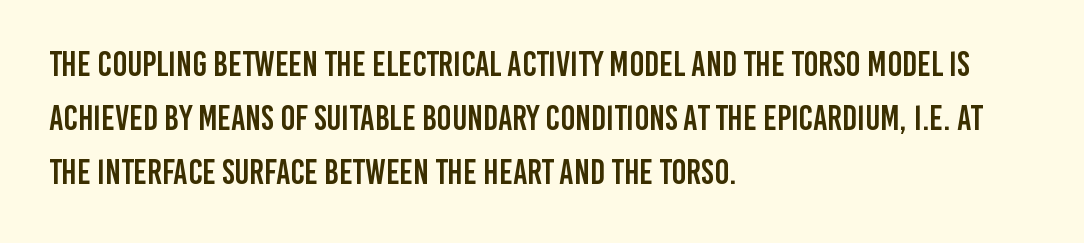
Q: Is the text italic (slanted)? A: No, it is upright.
Q: Is the typeface a serif or a sans-serif typeface? A: Sans-serif.
Q: Is the text underlined? A: No.
Q: How is the paragraph aligned? A: Left-aligned.
Q: Is the spacing between letters normal or unusually wide? A: Normal.
Q: Is the spacing between lines tight, normal or loose? A: Normal.
Q: Width (condensed, normal, or wide)? A: Condensed.
Q: Stroke contrast? A: Low.
Q: x-height? A: Large.
Q: Monospaced? A: No.
